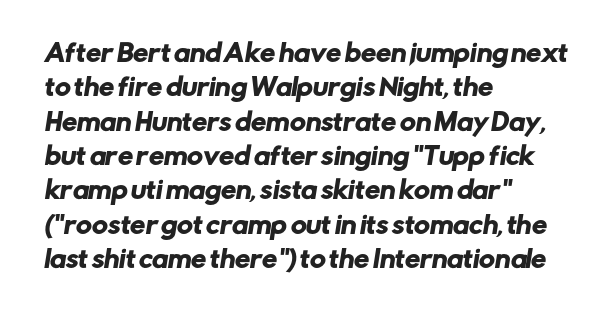
{"underline": "no", "align": "left", "line_spacing": "normal", "line_spacing_ratio": 1.43, "letter_spacing": "normal", "letter_spacing_em": 0.0, "glyph_px": 24}
